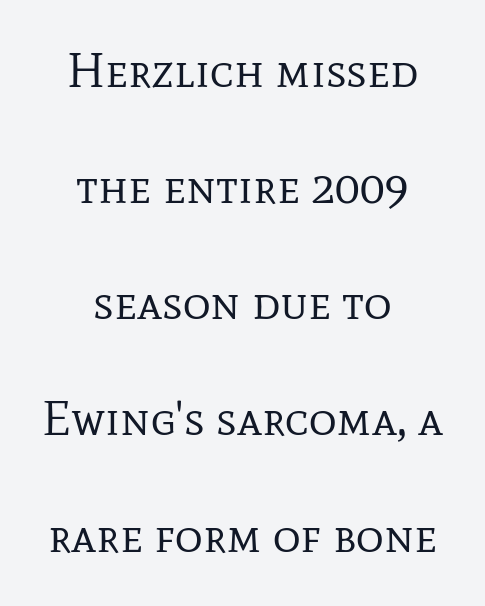
The letters stand upright; this is a roman face. No letter is thick-stroked: the sample isn't bold. You could not count columns in this text — the font is proportionally spaced. These lines are centered, leaving both edges ragged. Are there feet on the stems? There are — it's a serif. Short note: letters normally spaced.
